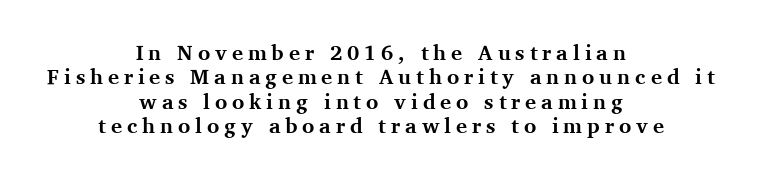
Q: Is the text bold? A: Yes.
Q: Is the text italic (slanted)? A: No, it is upright.
Q: Is the text underlined? A: No.
Q: How is the paragraph aligned? A: Centered.
Q: Is the spacing between letters normal or unusually wide? A: Unusually wide.
